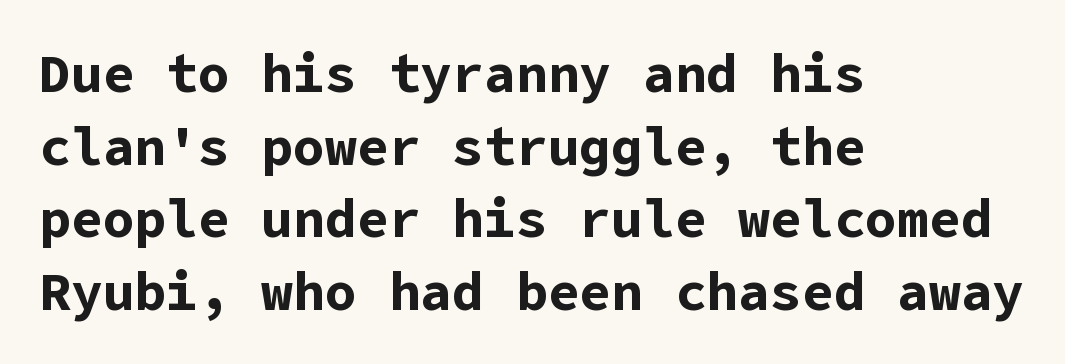
{"serif": "no", "italic": "no", "bold": "yes", "weight": "bold", "width": "normal", "stroke_contrast": "low", "x_height": "medium", "underline": "no", "align": "left", "line_spacing": "normal", "line_spacing_ratio": 1.37, "letter_spacing": "normal", "letter_spacing_em": 0.0, "glyph_px": 53}
